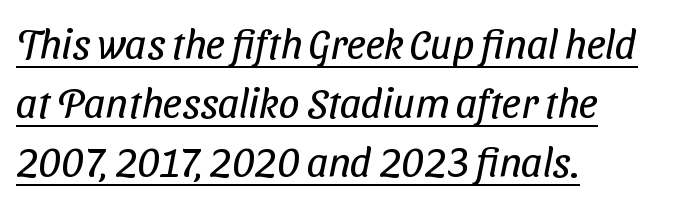
Q: Is the text bold? A: No.
Q: Is the typeface a serif or a sans-serif typeface? A: Sans-serif.
Q: Is the text underlined? A: Yes.
Q: How is the paragraph aligned? A: Left-aligned.
Q: Is the spacing between letters normal or unusually wide? A: Normal.
Q: Is the spacing between lines tight, normal or loose? A: Normal.
Q: Width (condensed, normal, or wide)? A: Condensed.
Q: Stroke contrast? A: Low.
Q: x-height? A: Medium.
Q: Monospaced? A: No.
